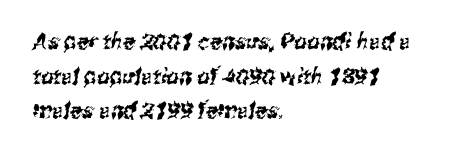
Q: Is the text underlined? A: No.
Q: How is the paragraph aligned? A: Left-aligned.
Q: Is the spacing between letters normal or unusually wide? A: Normal.
Q: Is the spacing between lines tight, normal or loose? A: Normal.
